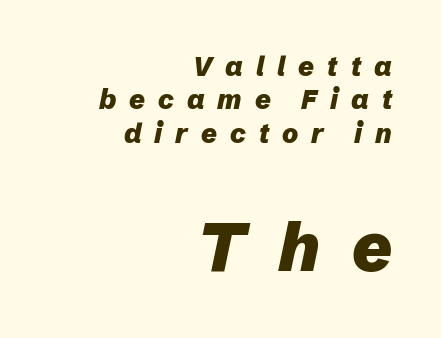
{"italic": "yes", "lean": "right", "slant_degrees": 12, "bold": "yes", "weight": "heavy", "width": "normal", "stroke_contrast": "low", "x_height": "medium", "monospaced": "no", "underline": "no", "align": "right", "line_spacing_ratio": 1.24, "letter_spacing": "wide", "letter_spacing_em": 0.48, "larger_block": "second", "size_ratio": 2.52, "glyph_px": 68}
